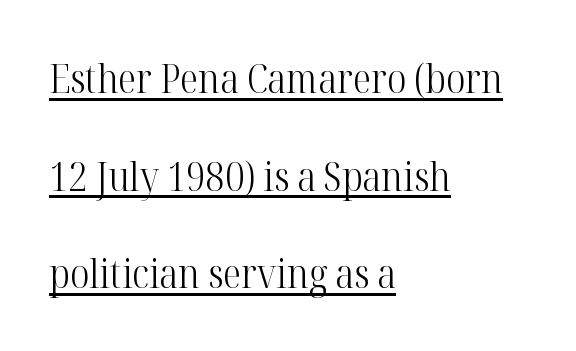
The image shows 41 px light, condensed serif type, upright; set left-aligned, loose line spacing (2.38x), normal letter spacing, underlined; high stroke contrast and a medium x-height.
